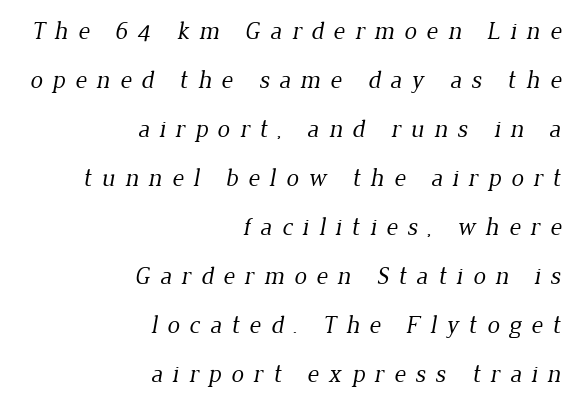
The image shows 25 px text type; set right-aligned, loose line spacing (1.96x), unusually wide letter spacing (+0.39 em), not underlined.
